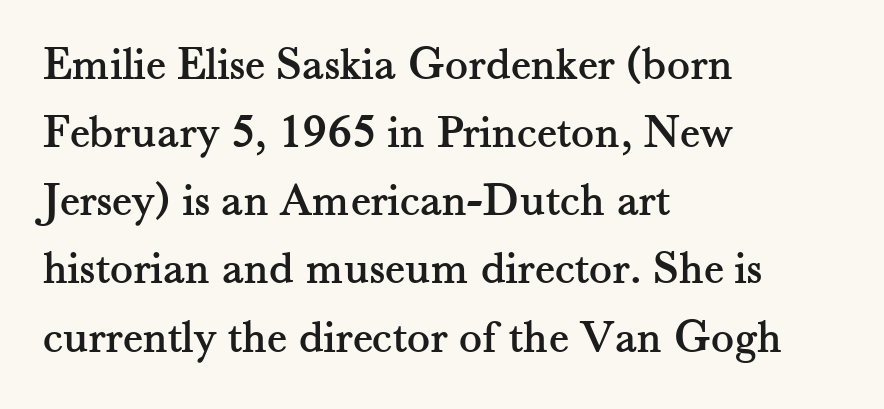
{"serif": "yes", "italic": "no", "width": "normal", "stroke_contrast": "medium", "x_height": "small", "monospaced": "no", "underline": "no", "align": "left", "line_spacing": "normal", "line_spacing_ratio": 1.42, "letter_spacing": "normal", "letter_spacing_em": 0.0, "glyph_px": 48}
